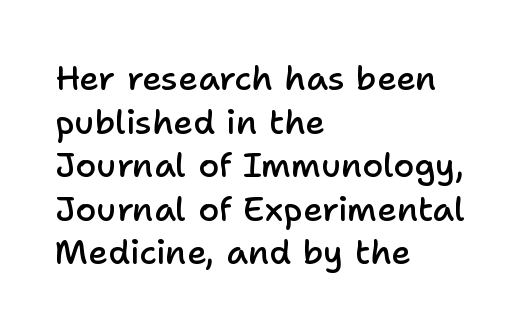
The image shows 34 px semibold sans-serif type, upright; set left-aligned, normal line spacing (1.28x), normal letter spacing, not underlined; low stroke contrast and a medium x-height.
